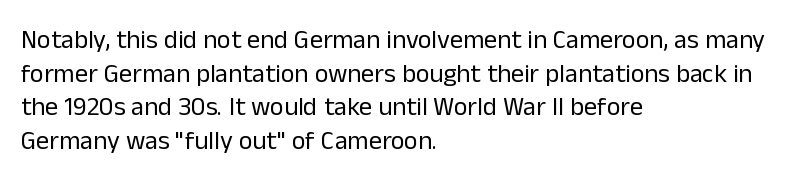
{"italic": "no", "bold": "no", "underline": "no", "align": "left", "line_spacing": "normal", "line_spacing_ratio": 1.29, "letter_spacing": "normal", "letter_spacing_em": 0.0, "glyph_px": 26}
